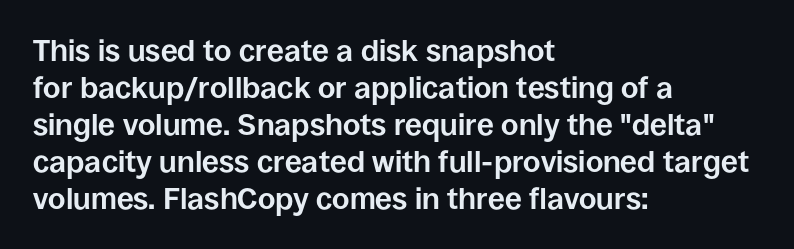
The image shows 30 px bold sans-serif type, upright; set left-aligned, line spacing 1.23x, normal letter spacing, not underlined; low stroke contrast and a large x-height.
